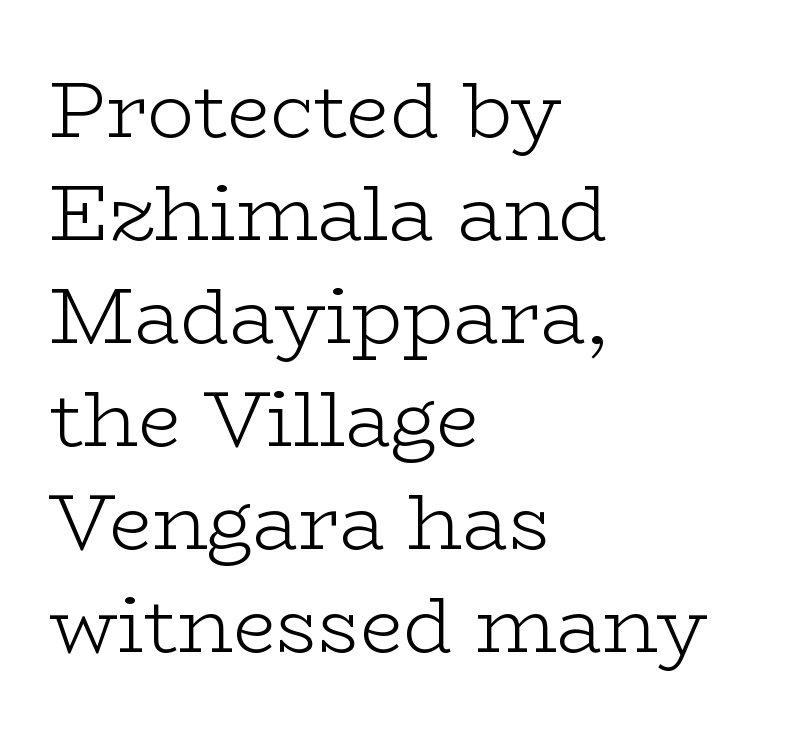
The face used here is proportionally spaced, like ordinary book or web type. This is serif lettering, the kind often seen in printed books. Reading down the column, the eye jumps a familiar distance to each next line. The passage shown is not bold in any degree. Only glyphs here, with clear space below each row.
